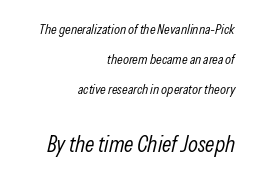
The passage shown has conventional tracking throughout. Beneath every word, the page is bare. Think standard paragraph weight, or any step lighter than that. One-word summary of the alignment: right. In this sample the second text group is rendered at the bigger scale.
